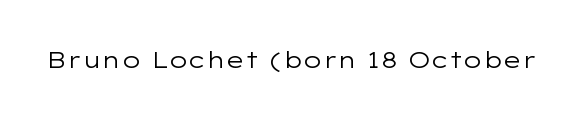
The type is set solid horizontally, with unmodified tracking. Words float on clear page, feet unadorned. A quiet, ordinary-to-light weight characterises the typeface. The type sits square on the baseline with zero lean.
